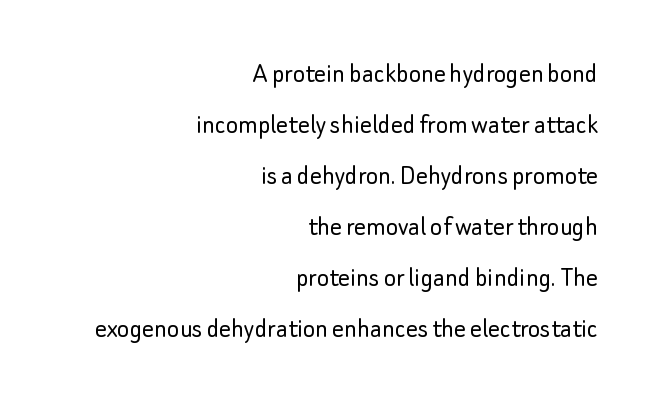
{"serif": "no", "italic": "no", "bold": "no", "weight": "light", "width": "normal", "stroke_contrast": "low", "x_height": "small", "monospaced": "no", "underline": "no", "align": "right", "line_spacing_ratio": 1.76, "letter_spacing": "normal", "letter_spacing_em": 0.0, "glyph_px": 29}
